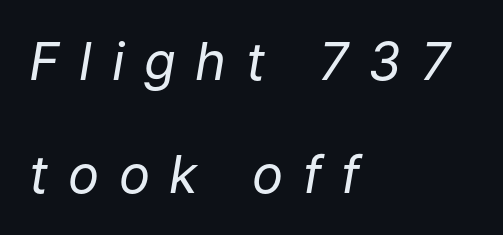
The image shows 52 px regular-weight type, italic (leaning right); set left-aligned, loose line spacing (2.17x), unusually wide letter spacing (+0.38 em), not underlined; low stroke contrast and a medium x-height.
